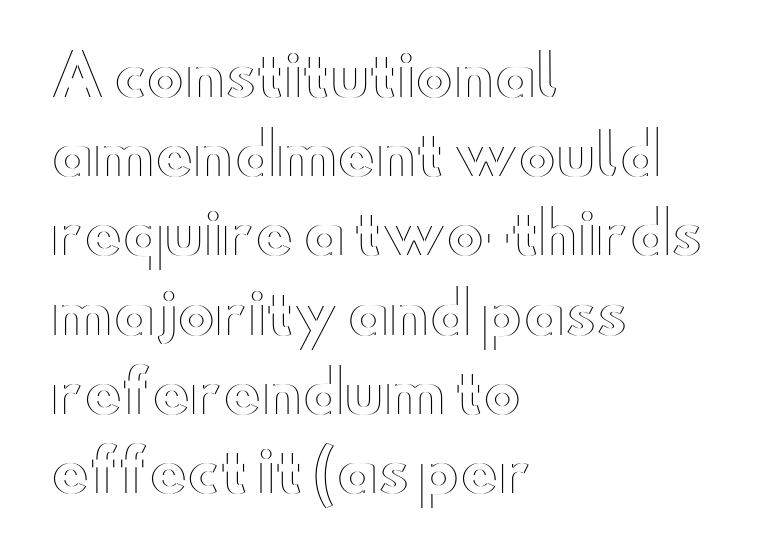
Posture: upright roman. The horizontal fit of the characters is conventional and even. Spacing verdict: proportional, widths tailored to each character. Leading matches the norm, producing a regular column. The ragged edge is on the right, which tells us the setting is flush left.
